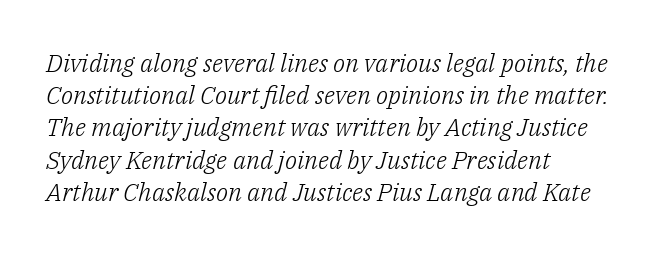
{"italic": "yes", "lean": "right", "slant_degrees": 14, "bold": "no", "underline": "no", "align": "left", "line_spacing": "normal", "line_spacing_ratio": 1.29, "letter_spacing": "normal", "letter_spacing_em": 0.0, "glyph_px": 25}
